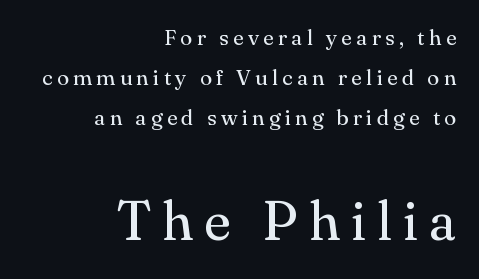
Q: Is the text bold? A: No.
Q: Is the text italic (slanted)? A: No, it is upright.
Q: Is the typeface a serif or a sans-serif typeface? A: Serif.
Q: Is the text underlined? A: No.
Q: How is the paragraph aligned? A: Right-aligned.
Q: Is the spacing between letters normal or unusually wide? A: Unusually wide.
Q: Which block of text is set in a larger size, the first (top) or the second (bottom)? A: The second (bottom) one.
Q: Width (condensed, normal, or wide)? A: Normal.
Q: Stroke contrast? A: Medium.
Q: x-height? A: Small.
Q: Monospaced? A: No.
